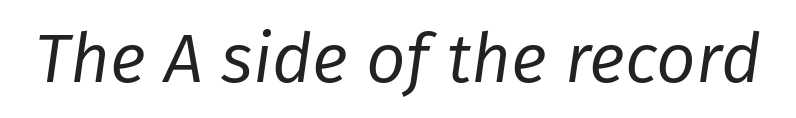
The image shows 69 px regular-weight type, italic (leaning right); set normal letter spacing, not underlined; low stroke contrast and a medium x-height.
